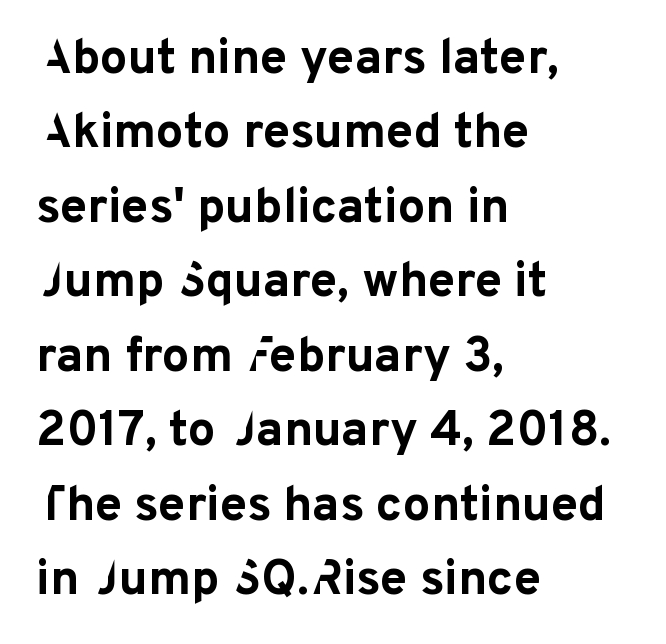
{"serif": "no", "italic": "no", "bold": "yes", "weight": "bold", "width": "normal", "stroke_contrast": "low", "x_height": "medium", "monospaced": "no", "underline": "no", "align": "left", "line_spacing": "normal", "line_spacing_ratio": 1.52, "letter_spacing": "normal", "letter_spacing_em": 0.0, "glyph_px": 49}
